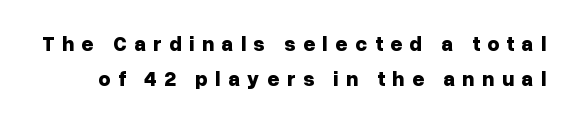
Q: Is the text bold? A: Yes.
Q: Is the text italic (slanted)? A: No, it is upright.
Q: Is the text underlined? A: No.
Q: Is the spacing between letters normal or unusually wide? A: Unusually wide.
Q: Is the spacing between lines tight, normal or loose? A: Normal.
